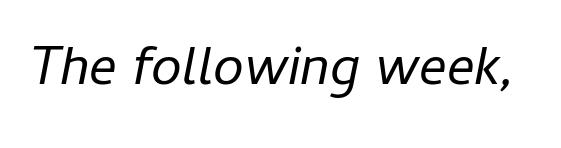
Q: Is the text bold? A: No.
Q: Is the text italic (slanted)? A: Yes, it leans right by about 11 degrees.
Q: Is the text underlined? A: No.
Q: Is the spacing between letters normal or unusually wide? A: Normal.
Q: Width (condensed, normal, or wide)? A: Normal.
Q: Stroke contrast? A: Low.
Q: x-height? A: Medium.
Q: Monospaced? A: No.
